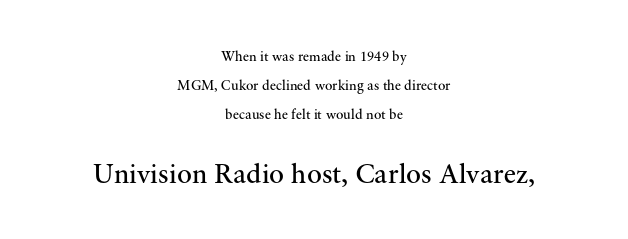
Examine the stroke ends and you'll spot serifs. The compositor balanced each line on the midline. Is there much room between lines? Yes — plenty of vertical air separates them. Is there any slant? The stems are plumb.
